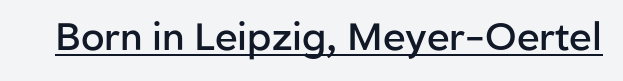
The image shows 38 px semibold sans-serif type, upright; set normal letter spacing, underlined; low stroke contrast and a medium x-height.
